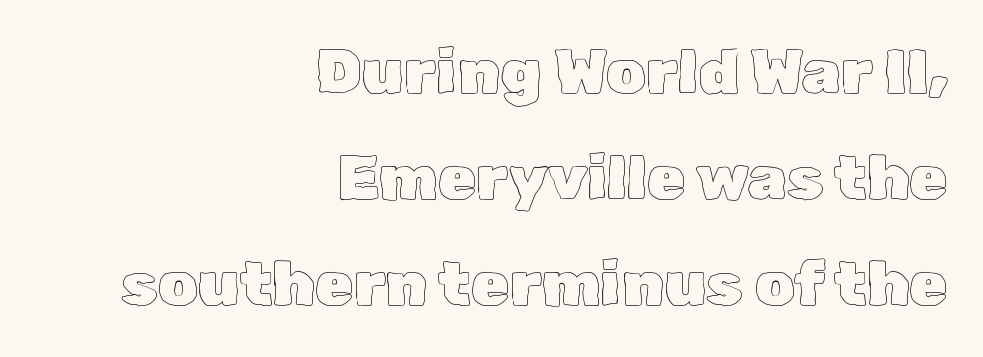
Q: Is the text italic (slanted)? A: No, it is upright.
Q: Is the text underlined? A: No.
Q: How is the paragraph aligned? A: Right-aligned.
Q: Is the spacing between letters normal or unusually wide? A: Normal.
Q: Width (condensed, normal, or wide)? A: Normal.
Q: x-height? A: Medium.
Q: Monospaced? A: No.
